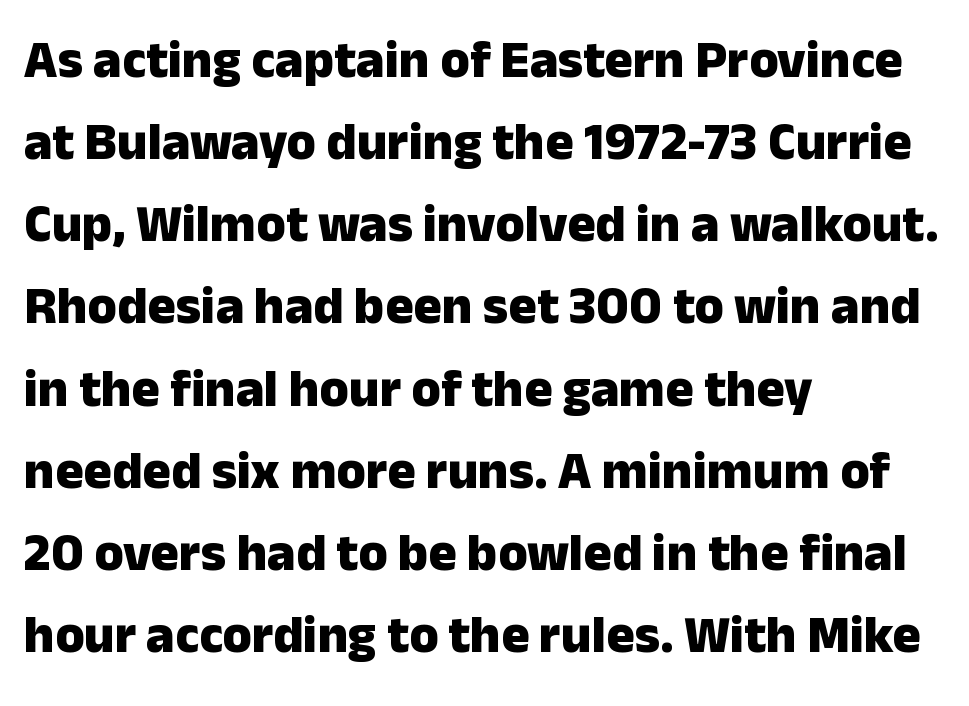
{"serif": "no", "italic": "no", "bold": "yes", "weight": "heavy", "width": "normal", "stroke_contrast": "low", "x_height": "medium", "monospaced": "no", "underline": "no", "align": "left", "line_spacing": "normal", "line_spacing_ratio": 1.55, "letter_spacing": "normal", "letter_spacing_em": 0.0, "glyph_px": 53}
